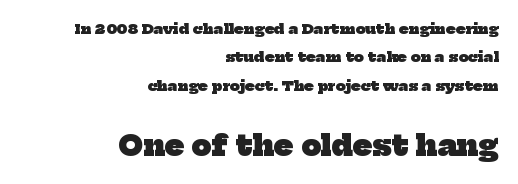
Is the letter spacing exaggerated? No — it looks like the ordinary default. The designer dialed line spacing up above the default. Reading down the block, your eye finds every line finishing at a fixed right position. The area under the type is left untouched. A serif font was chosen for this passage.
